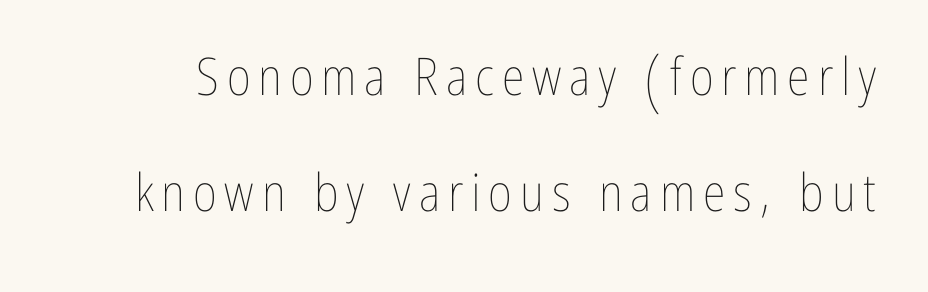
{"italic": "no", "bold": "no", "weight": "thin", "width": "condensed", "stroke_contrast": "low", "x_height": "medium", "monospaced": "no", "underline": "no", "line_spacing": "loose", "line_spacing_ratio": 2.23, "glyph_px": 52}
